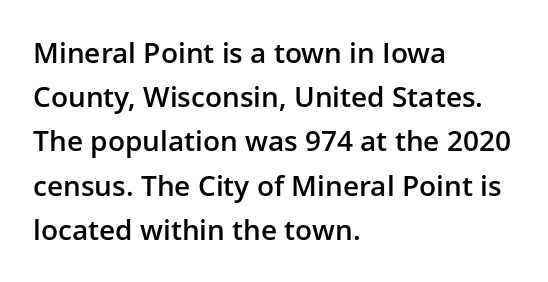
{"serif": "no", "italic": "no", "bold": "semi", "weight": "semibold", "width": "normal", "stroke_contrast": "low", "x_height": "medium", "monospaced": "no", "underline": "no", "align": "left", "line_spacing": "normal", "line_spacing_ratio": 1.58, "letter_spacing": "normal", "letter_spacing_em": 0.0, "glyph_px": 28}
